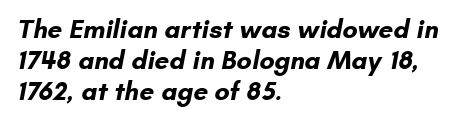
Q: Is the text bold? A: Yes.
Q: Is the text underlined? A: No.
Q: How is the paragraph aligned? A: Left-aligned.
Q: Is the spacing between letters normal or unusually wide? A: Normal.
